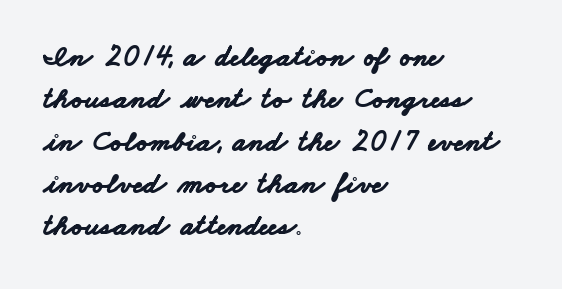
The image shows 30 px bold, wide sans-serif type; set left-aligned, normal line spacing (1.41x), normal letter spacing, not underlined; low stroke contrast and a small x-height.
